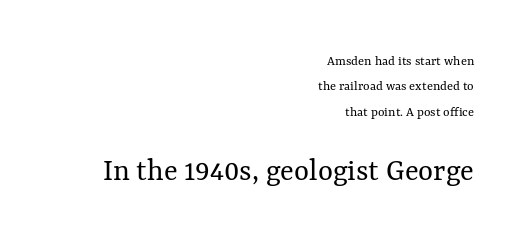
The image shows 32 px regular-weight type, upright; set right-aligned, line spacing 1.82x, normal letter spacing, not underlined; the second (bottom) block is 2.29x larger; medium stroke contrast and a medium x-height.
